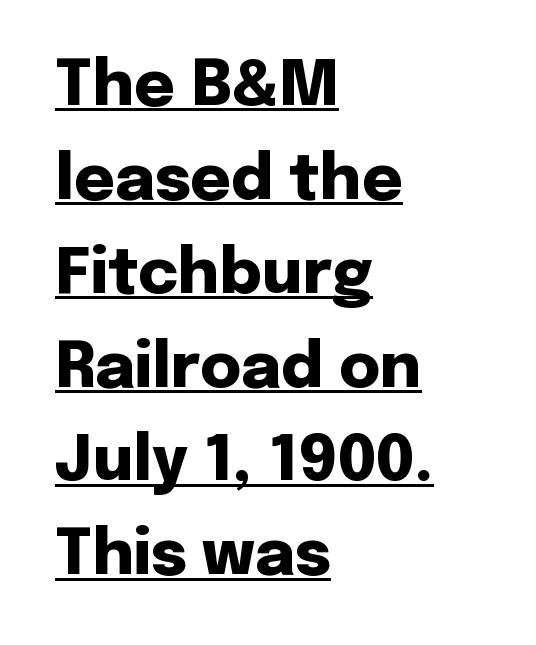
{"serif": "no", "italic": "no", "bold": "yes", "weight": "heavy", "width": "normal", "stroke_contrast": "low", "x_height": "medium", "monospaced": "no", "underline": "yes", "align": "left", "line_spacing": "normal", "line_spacing_ratio": 1.49, "letter_spacing": "normal", "letter_spacing_em": 0.0, "glyph_px": 63}
